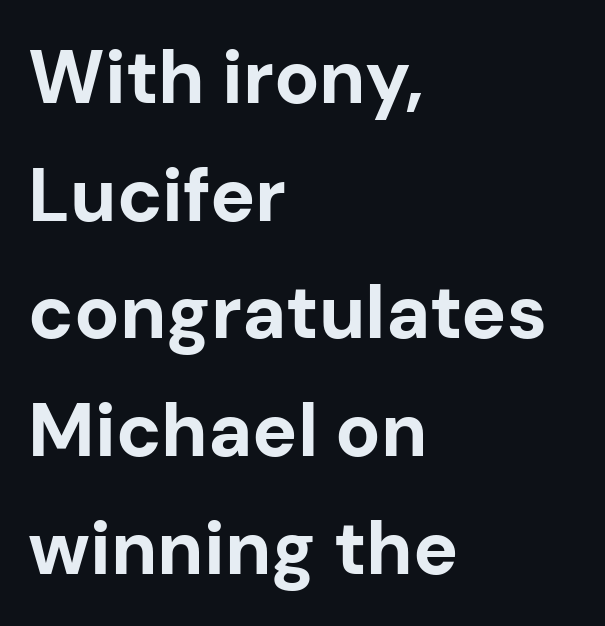
Q: Is the text bold? A: Yes.
Q: Is the text italic (slanted)? A: No, it is upright.
Q: Is the typeface a serif or a sans-serif typeface? A: Sans-serif.
Q: Is the text underlined? A: No.
Q: How is the paragraph aligned? A: Left-aligned.
Q: Is the spacing between letters normal or unusually wide? A: Normal.
Q: Is the spacing between lines tight, normal or loose? A: Normal.
Q: Width (condensed, normal, or wide)? A: Normal.
Q: Stroke contrast? A: Low.
Q: x-height? A: Medium.
Q: Monospaced? A: No.
